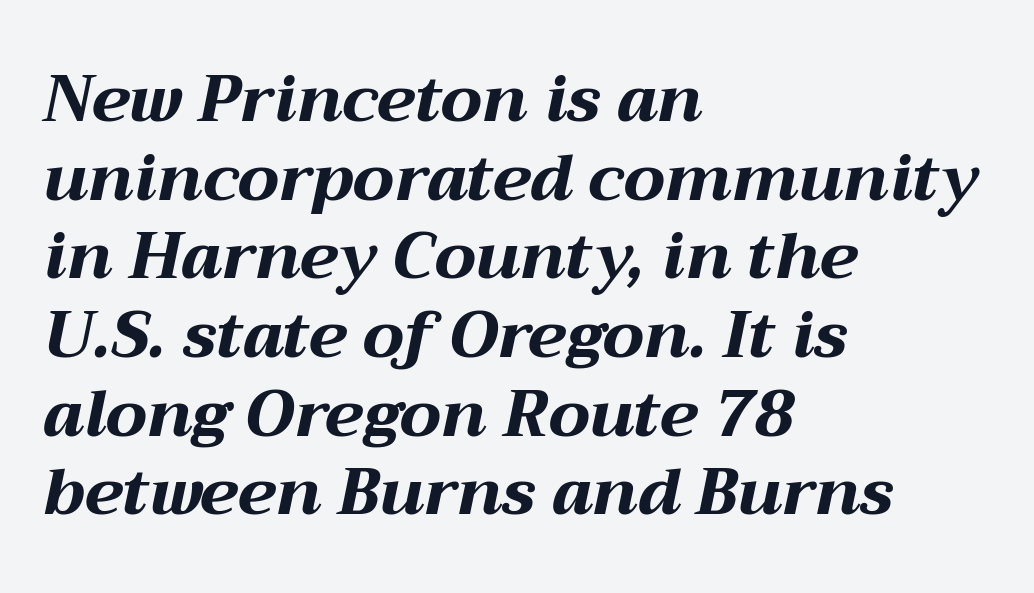
Q: Is the text bold? A: Yes.
Q: Is the text italic (slanted)? A: Yes, it leans right by about 12 degrees.
Q: Is the text underlined? A: No.
Q: How is the paragraph aligned? A: Left-aligned.
Q: Is the spacing between letters normal or unusually wide? A: Normal.
Q: Width (condensed, normal, or wide)? A: Wide.
Q: Stroke contrast? A: Medium.
Q: x-height? A: Medium.
Q: Monospaced? A: No.
